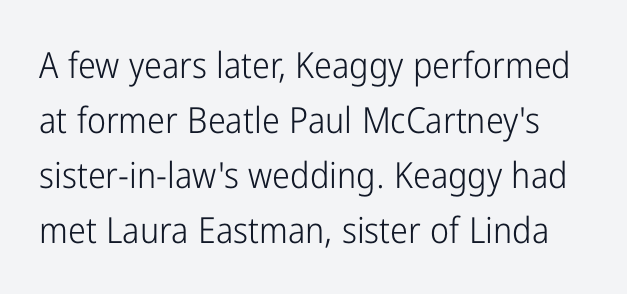
Are there feet on the stems? There aren't — it's a sans. Descender tails drop into unmarked territory. Leading: standard. Every character sits straight up, as roman type does. The rendering keeps characters at their native spacing.
